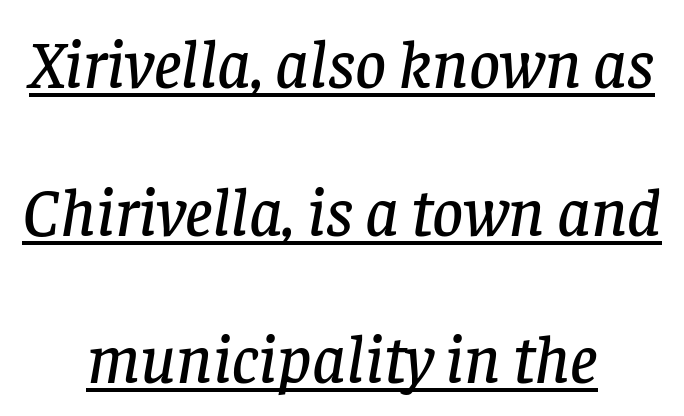
The image shows 68 px serif type, italic (leaning right); set centered, loose line spacing (2.17x), normal letter spacing, underlined; low stroke contrast and a large x-height.
